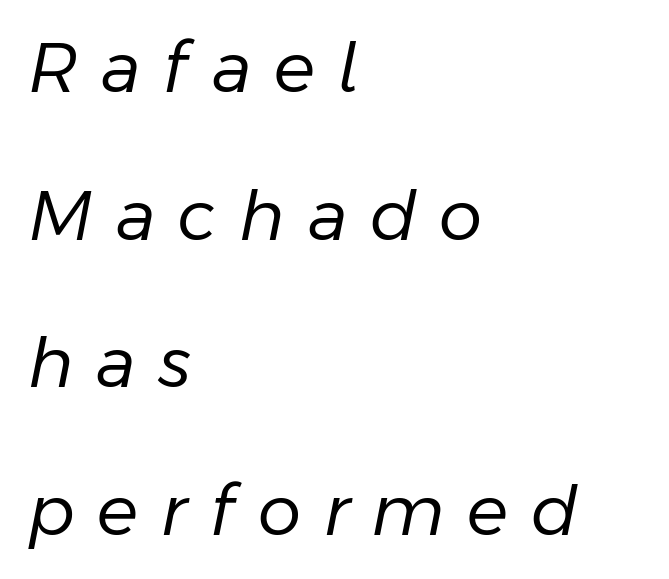
Airy leading. These lines stack with their left ends in a neat column. Each letter keeps its own natural width here, so spacing adapts to shape. Emphasis-style slanted type is in use.
